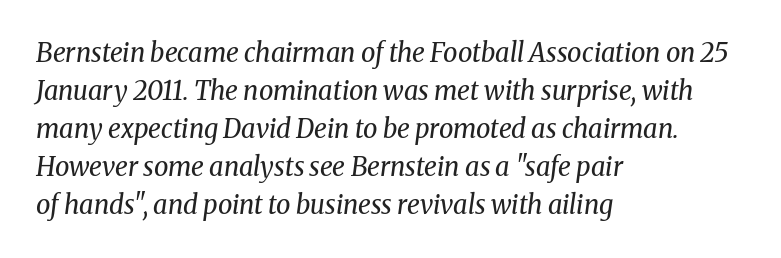
A quiet, ordinary-to-light weight characterises the typeface. Standard letterfit; no display-style spreading of the glyphs. Plain, unruled lines of type. Notice how the passage keeps a crisp vertical edge on the left only. Each new line begins a customary step beneath the previous one.
